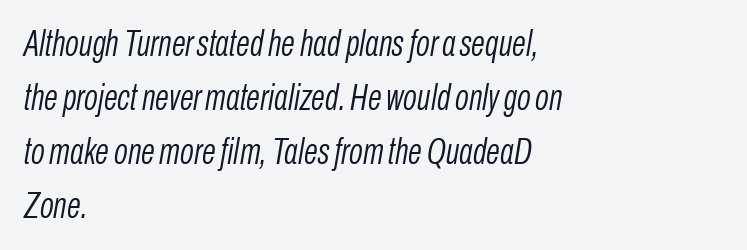
Yep, that's italic — everything's leaning. Varying glyph widths throughout — classic text-font behaviour. The face used here is rendered with its standard letterfit. Regarding leading, the lines here are spaced in the standard way.
